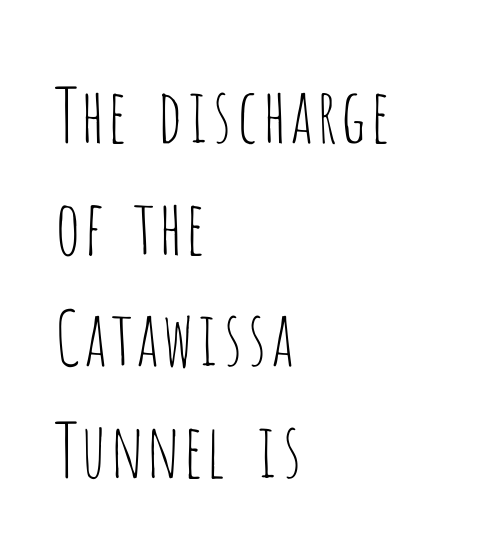
Look at the tracking — it's just the regular setting, nothing added. Layout note: lines flush left. The designer left line spacing at the default. On a weight scale, this lands at 450 or below. Classification — sans serif. The foot of each line stays bare and open.
